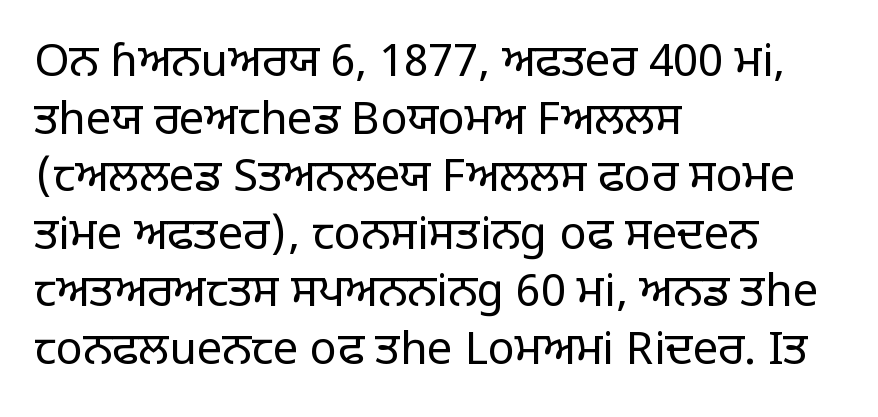
Check where the strokes stop: nothing finishes them off — pure sans. Does extra space separate the letters? No, they use regular spacing. Proportional: the letters do not fall into vertical columns. Counters stay open thanks to moderate or lighter strokes. Nope, not italic — everything's standing straight.
